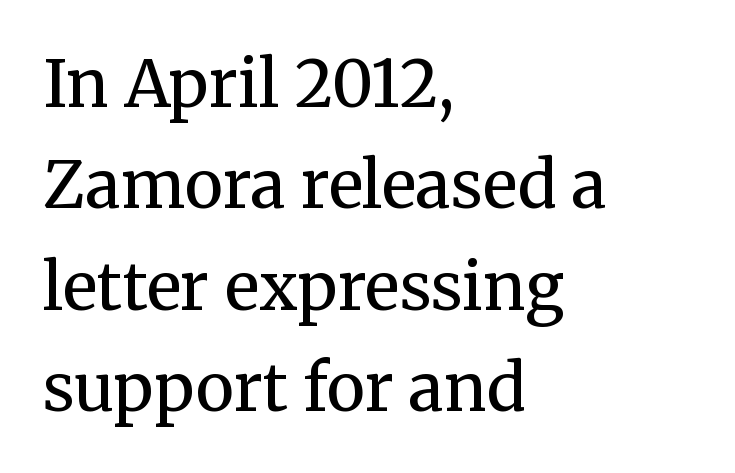
The image shows 65 px regular-weight serif type, upright; set left-aligned, normal line spacing (1.56x), normal letter spacing, not underlined; medium stroke contrast and a medium x-height.
